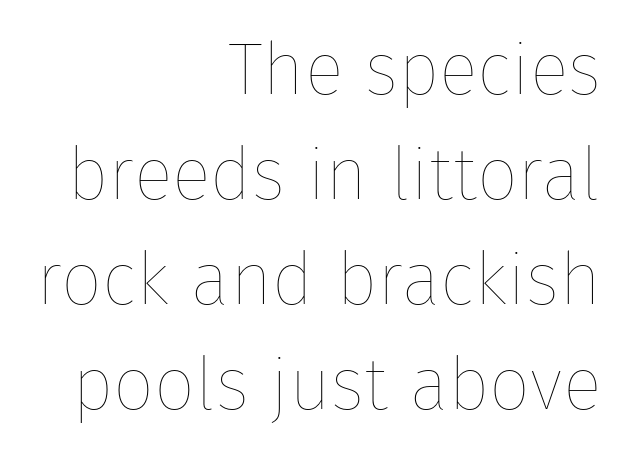
The image shows 73 px thin type, upright; set right-aligned, normal line spacing (1.44x), normal letter spacing, not underlined; low stroke contrast and a medium x-height.
